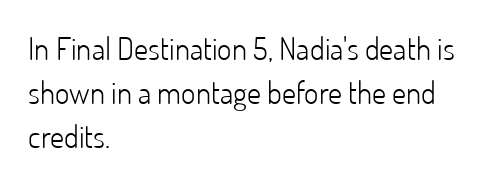
The image shows 31 px light sans-serif type, upright; set left-aligned, normal line spacing (1.42x), normal letter spacing, not underlined; low stroke contrast and a small x-height.
